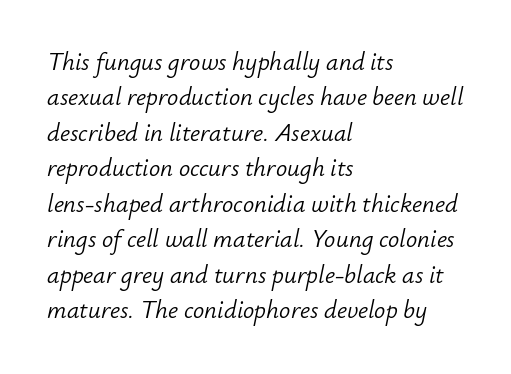
The image shows 25 px text type, italic (leaning right); set left-aligned, normal line spacing (1.42x), normal letter spacing, not underlined.
